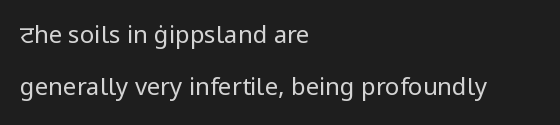
The image shows 24 px text type, upright; set left-aligned, loose line spacing (2.15x), normal letter spacing, not underlined.
